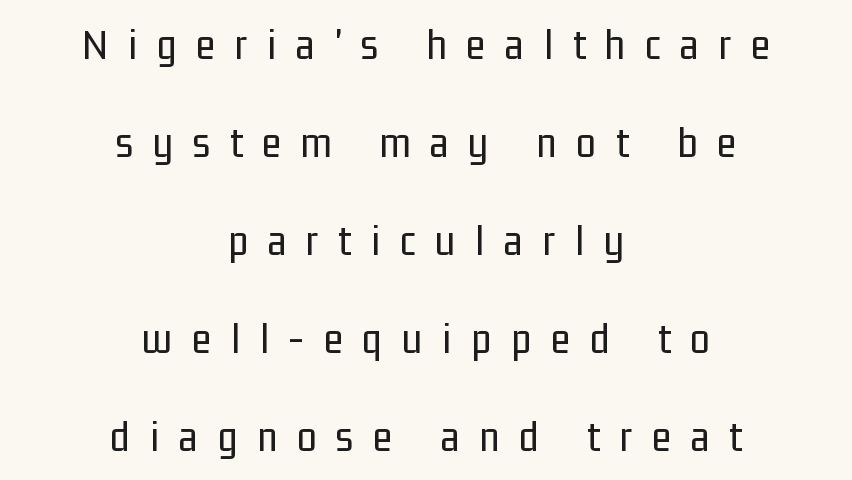
The image shows 45 px regular-weight, condensed sans-serif type, upright; set centered, loose line spacing (2.18x), unusually wide letter spacing (+0.44 em), not underlined; low stroke contrast and a medium x-height.
